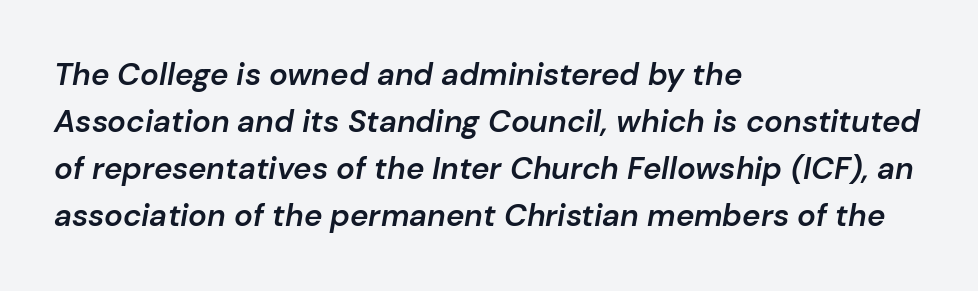
Reading down the column, the eye jumps a familiar distance to each next line. Each letter keeps its own natural width here, so spacing adapts to shape. The passage shown leans; its letterforms are oblique. In terms of weight, the rendering is demibold, just under bold. Here the glyphs are tracked normally, forming tight word shapes. Unmarked baselines from the first word to the last.
